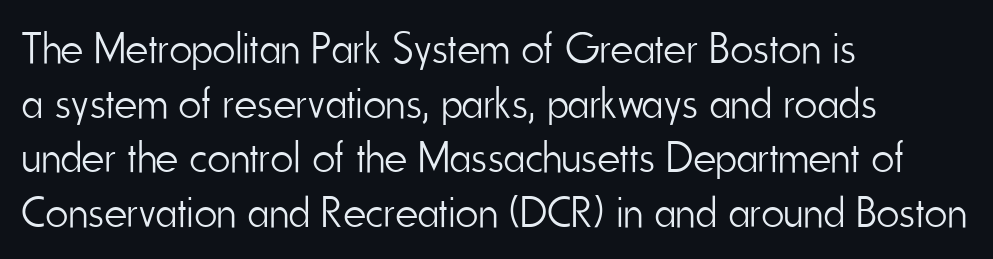
{"serif": "no", "italic": "no", "bold": "no", "weight": "light", "width": "condensed", "stroke_contrast": "low", "x_height": "small", "monospaced": "no", "underline": "no", "align": "left", "line_spacing_ratio": 1.24, "letter_spacing": "normal", "letter_spacing_em": 0.0, "glyph_px": 44}
